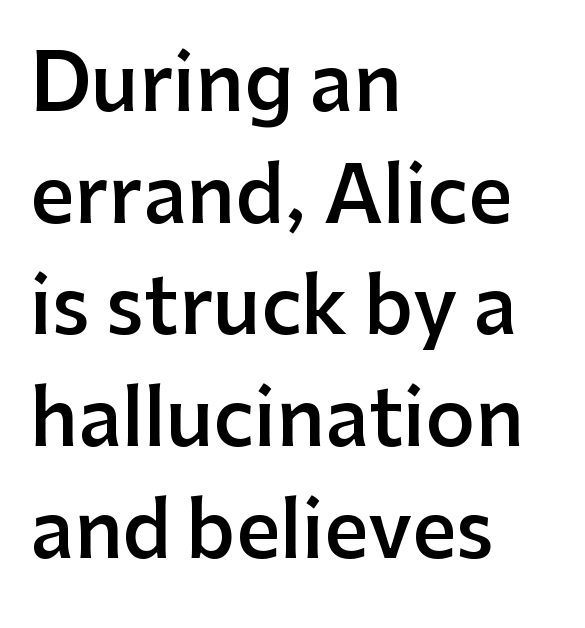
Q: Is the text bold? A: Semi-bold.
Q: Is the text italic (slanted)? A: No, it is upright.
Q: Is the typeface a serif or a sans-serif typeface? A: Sans-serif.
Q: Is the text underlined? A: No.
Q: How is the paragraph aligned? A: Left-aligned.
Q: Is the spacing between letters normal or unusually wide? A: Normal.
Q: Is the spacing between lines tight, normal or loose? A: Normal.
Q: Width (condensed, normal, or wide)? A: Normal.
Q: Stroke contrast? A: Low.
Q: x-height? A: Medium.
Q: Monospaced? A: No.
